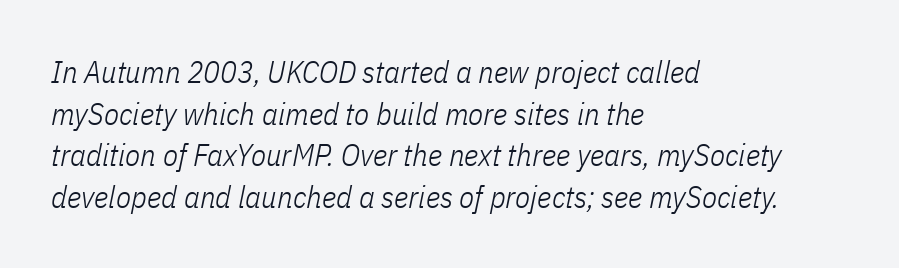
Q: Is the text bold? A: No.
Q: Is the text italic (slanted)? A: Yes, it leans right by about 11 degrees.
Q: Is the text underlined? A: No.
Q: How is the paragraph aligned? A: Left-aligned.
Q: Is the spacing between letters normal or unusually wide? A: Normal.
Q: Is the spacing between lines tight, normal or loose? A: Normal.
Q: Width (condensed, normal, or wide)? A: Condensed.
Q: Stroke contrast? A: Low.
Q: x-height? A: Medium.
Q: Monospaced? A: No.
